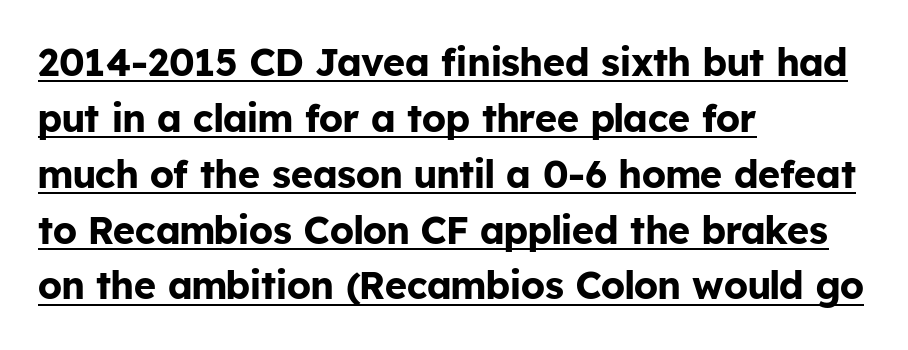
{"serif": "no", "italic": "no", "bold": "yes", "weight": "bold", "width": "normal", "stroke_contrast": "low", "x_height": "medium", "monospaced": "no", "underline": "yes", "align": "left", "line_spacing": "normal", "line_spacing_ratio": 1.47, "letter_spacing": "normal", "letter_spacing_em": 0.0, "glyph_px": 38}
